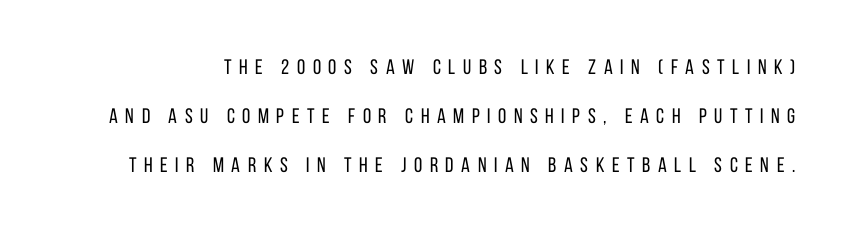
Has an underline been added? It has not. If you measured baseline to baseline, you'd find a long distance. Designer's note — italics off, roman on. Nothing heavy about these letters — not bold at all. Display-style spreading of the glyphs; the letterfit is very open.
